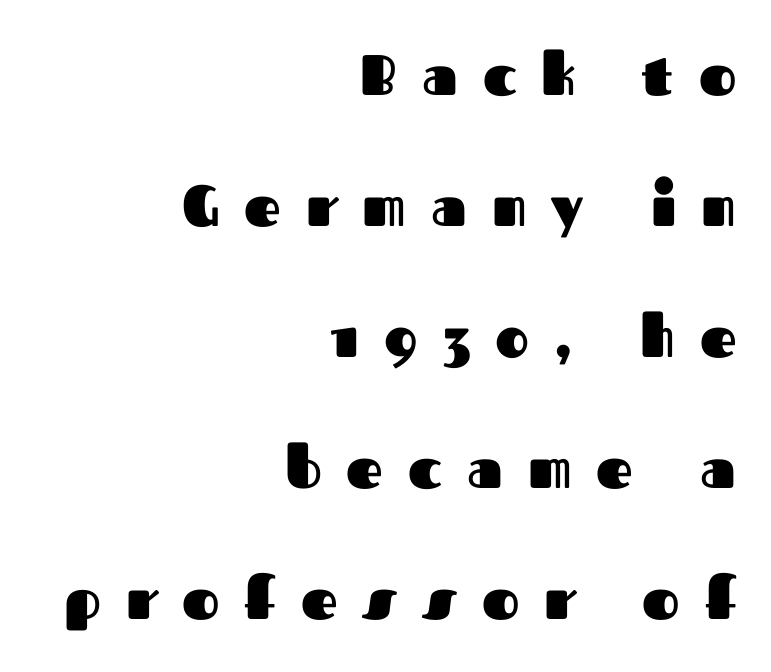
Do the characters align in a grid? No, the font is proportional. This sample is right-justified, so line beginnings fall wherever the words allow. The line-height multiplier appears high, well above default. Posture: upright roman. Note: no serifs on the glyphs. Glance below the letters and you will spot only blank space.
